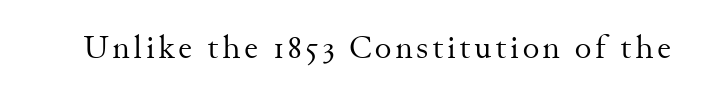
Q: Is the text bold? A: No.
Q: Is the text italic (slanted)? A: No, it is upright.
Q: Is the typeface a serif or a sans-serif typeface? A: Serif.
Q: Is the text underlined? A: No.
Q: Width (condensed, normal, or wide)? A: Normal.
Q: Stroke contrast? A: Medium.
Q: x-height? A: Small.
Q: Monospaced? A: No.
